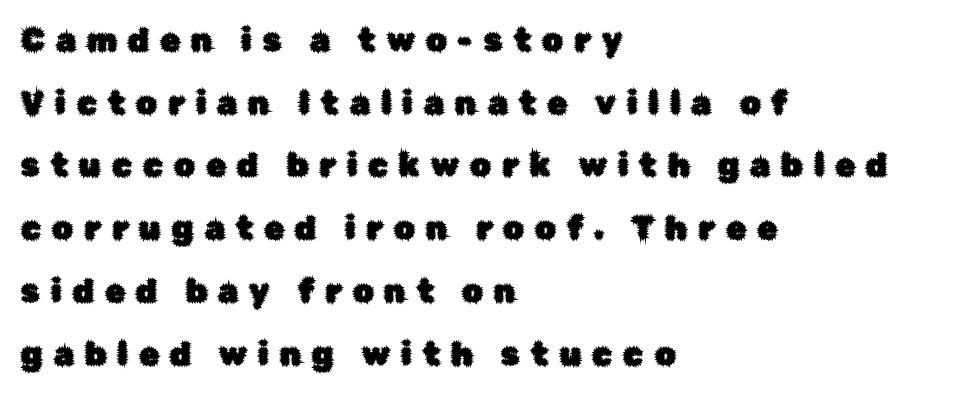
Q: Is the text italic (slanted)? A: No, it is upright.
Q: Is the typeface a serif or a sans-serif typeface? A: Sans-serif.
Q: Is the text underlined? A: No.
Q: How is the paragraph aligned? A: Left-aligned.
Q: Is the spacing between letters normal or unusually wide? A: Unusually wide.
Q: Is the spacing between lines tight, normal or loose? A: Loose.
Q: Width (condensed, normal, or wide)? A: Normal.
Q: Stroke contrast? A: Low.
Q: x-height? A: Medium.
Q: Monospaced? A: No.
